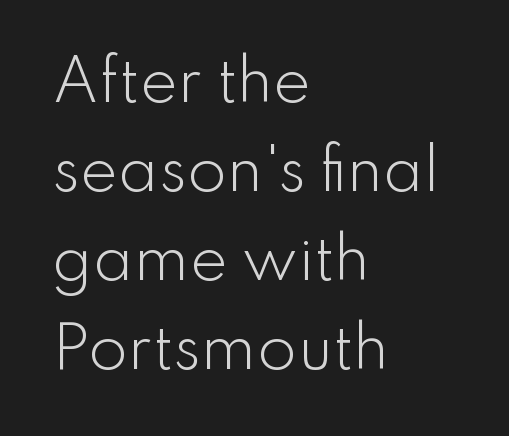
The gaps between neighbouring characters are ordinary and unremarkable. The specimen reads as upright at a glance. The passage shown is typed in a proportional face where columns would drift. Leading matches the norm, producing a regular column.
